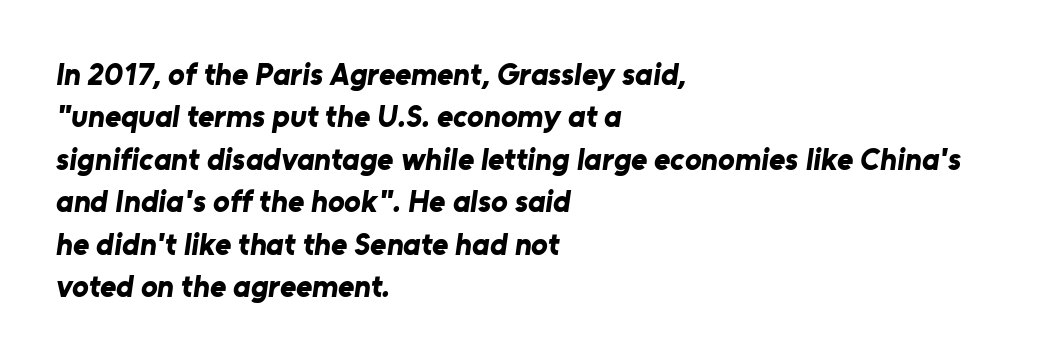
The strip under each line holds only bare page. This rendering employs a face without finishing strokes, i.e., a sans-serif. The lines sit at an ordinary, default distance from one another. Thick stems and heavy bowls — unmistakably bold. Looks like regular typesetting: each glyph gets only the width it needs.
